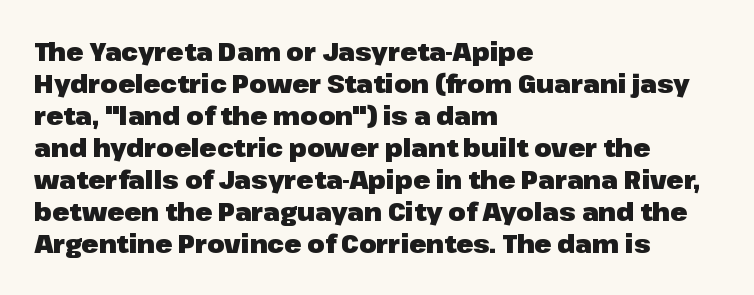
Q: Is the text bold? A: Yes.
Q: Is the text italic (slanted)? A: No, it is upright.
Q: Is the text underlined? A: No.
Q: How is the paragraph aligned? A: Left-aligned.
Q: Is the spacing between letters normal or unusually wide? A: Normal.
Q: Is the spacing between lines tight, normal or loose? A: Normal.
